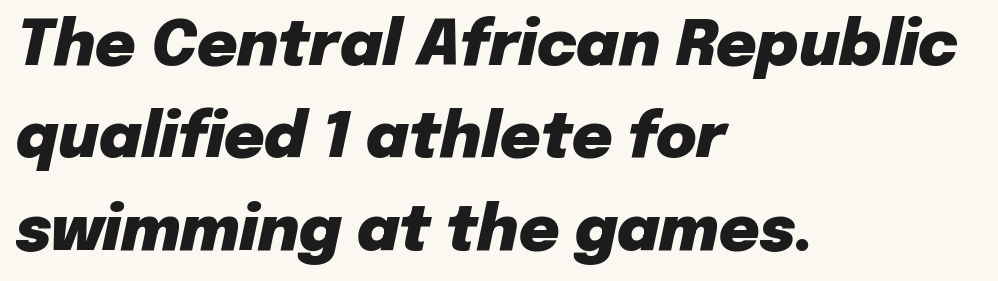
{"italic": "yes", "lean": "right", "slant_degrees": 12, "bold": "yes", "weight": "heavy", "width": "normal", "stroke_contrast": "low", "x_height": "medium", "monospaced": "no", "underline": "no", "align": "left", "line_spacing": "normal", "line_spacing_ratio": 1.49, "letter_spacing": "normal", "letter_spacing_em": 0.0, "glyph_px": 62}
